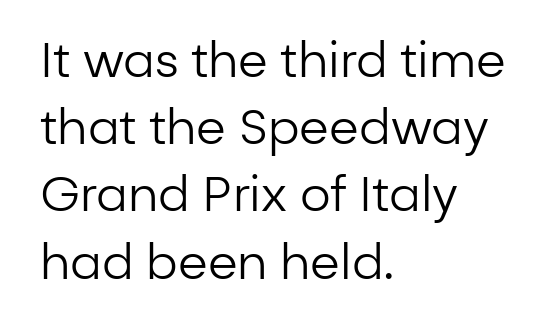
The image shows 48 px regular-weight sans-serif type, upright; set left-aligned, normal line spacing (1.4x), normal letter spacing, not underlined; low stroke contrast and a medium x-height.
